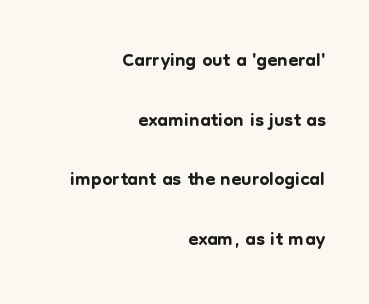
The image shows 29 px sans-serif type, upright; set right-aligned, loose line spacing (2.06x), normal letter spacing, not underlined; low stroke contrast and a medium x-height.
